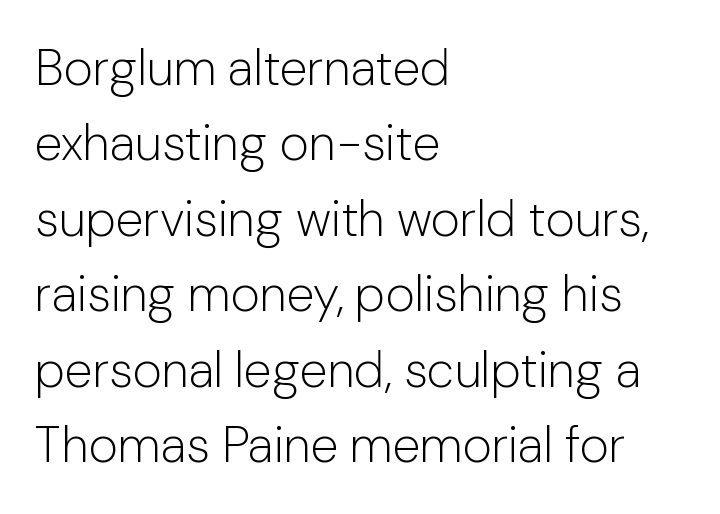
{"serif": "no", "italic": "no", "bold": "no", "weight": "light", "width": "normal", "stroke_contrast": "low", "x_height": "medium", "monospaced": "no", "underline": "no", "align": "left", "line_spacing": "normal", "line_spacing_ratio": 1.51, "letter_spacing": "normal", "letter_spacing_em": 0.0, "glyph_px": 50}
